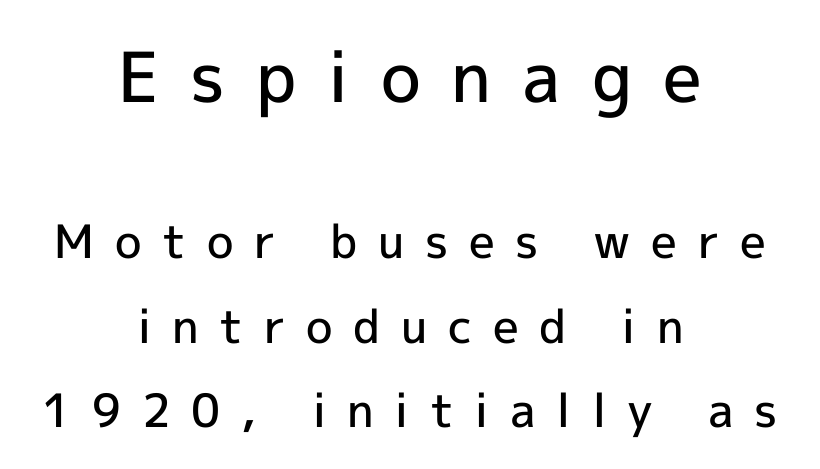
{"serif": "no", "italic": "no", "bold": "semi", "weight": "semibold", "width": "normal", "x_height": "medium", "monospaced": "no", "underline": "no", "align": "center", "line_spacing_ratio": 1.83, "letter_spacing": "wide", "letter_spacing_em": 0.45, "larger_block": "first", "size_ratio": 1.5, "glyph_px": 69}
